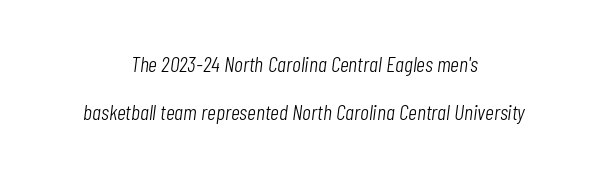
Q: Is the text bold? A: No.
Q: Is the text italic (slanted)? A: Yes, it leans right by about 7 degrees.
Q: Is the text underlined? A: No.
Q: How is the paragraph aligned? A: Centered.
Q: Is the spacing between letters normal or unusually wide? A: Normal.
Q: Is the spacing between lines tight, normal or loose? A: Loose.
